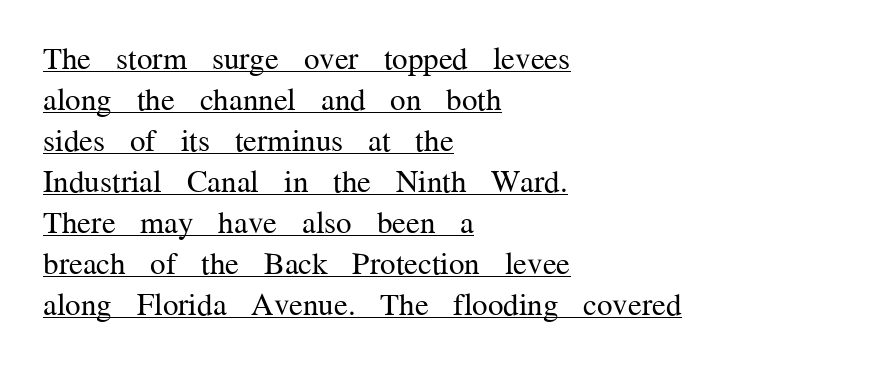
{"serif": "yes", "italic": "no", "bold": "no", "weight": "regular", "width": "normal", "stroke_contrast": "medium", "x_height": "medium", "monospaced": "no", "underline": "yes", "align": "left", "line_spacing": "normal", "line_spacing_ratio": 1.32, "letter_spacing": "normal", "letter_spacing_em": 0.0, "glyph_px": 31}
